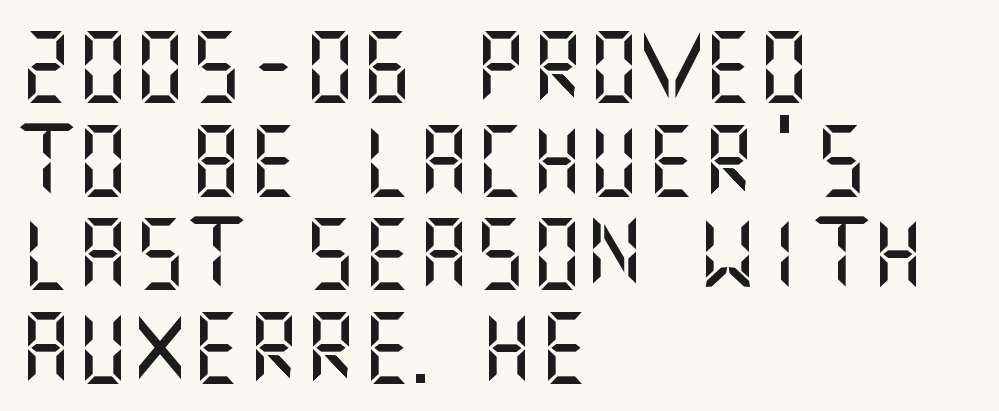
The image shows 71 px sans-serif type, upright; set left-aligned, normal line spacing (1.32x), normal letter spacing, not underlined; medium stroke contrast and a large x-height.
